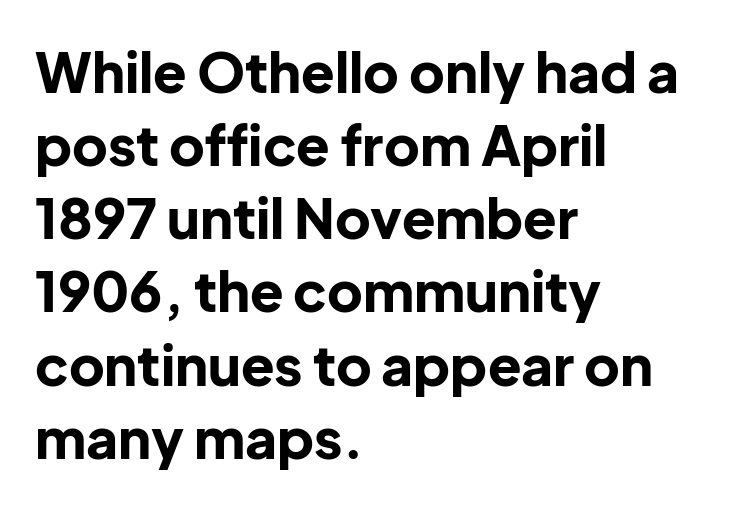
Q: Is the text bold? A: Yes.
Q: Is the text italic (slanted)? A: No, it is upright.
Q: Is the typeface a serif or a sans-serif typeface? A: Sans-serif.
Q: Is the text underlined? A: No.
Q: How is the paragraph aligned? A: Left-aligned.
Q: Is the spacing between letters normal or unusually wide? A: Normal.
Q: Is the spacing between lines tight, normal or loose? A: Normal.
Q: Width (condensed, normal, or wide)? A: Normal.
Q: Stroke contrast? A: Low.
Q: x-height? A: Medium.
Q: Monospaced? A: No.
